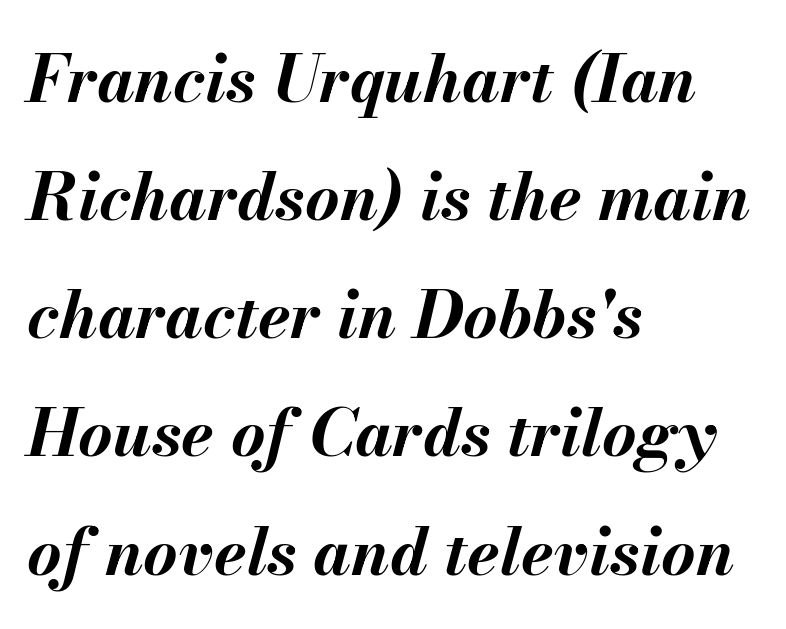
{"italic": "yes", "lean": "right", "slant_degrees": 13, "bold": "yes", "weight": "bold", "width": "normal", "stroke_contrast": "medium", "x_height": "small", "monospaced": "no", "underline": "no", "align": "left", "line_spacing_ratio": 1.79, "letter_spacing": "normal", "letter_spacing_em": 0.0, "glyph_px": 66}
